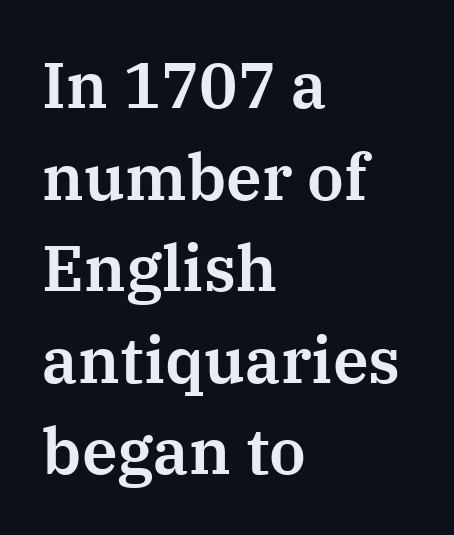
If you drew a line through each stem, it would be perfectly vertical. Spacing verdict: proportional, widths tailored to each character. Casual observation: everything's shoved over to the left. Bare-footed words on every line.
